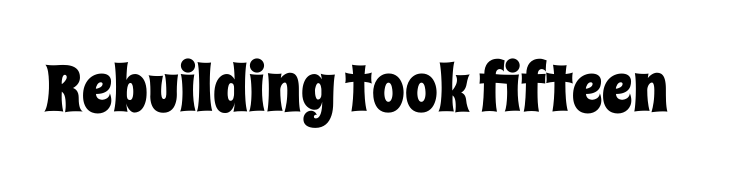
Proportional: the letters do not fall into vertical columns. This is roman type, the default non-slanted kind. Each row of text sits above clean, open space. Short note: letters normally spaced.
